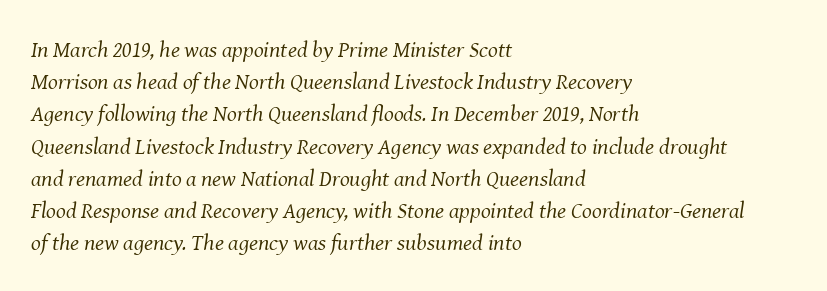
Weight: regular or lighter. Beneath every word, the page is bare. How are the letters spaced? Ordinarily, with no added tracking. Short and long lines alike share a common starting point at left.
